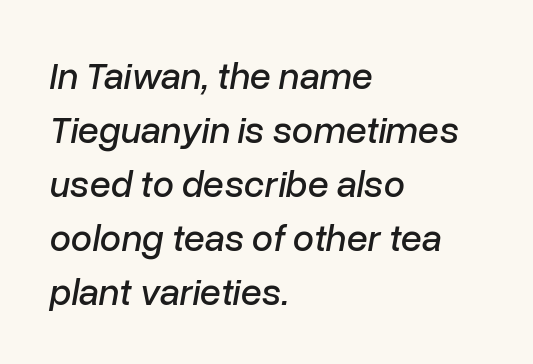
Q: Is the text italic (slanted)? A: Yes, it leans right by about 10 degrees.
Q: Is the text underlined? A: No.
Q: How is the paragraph aligned? A: Left-aligned.
Q: Is the spacing between letters normal or unusually wide? A: Normal.
Q: Is the spacing between lines tight, normal or loose? A: Normal.
Q: Width (condensed, normal, or wide)? A: Normal.
Q: Stroke contrast? A: Low.
Q: x-height? A: Medium.
Q: Monospaced? A: No.
